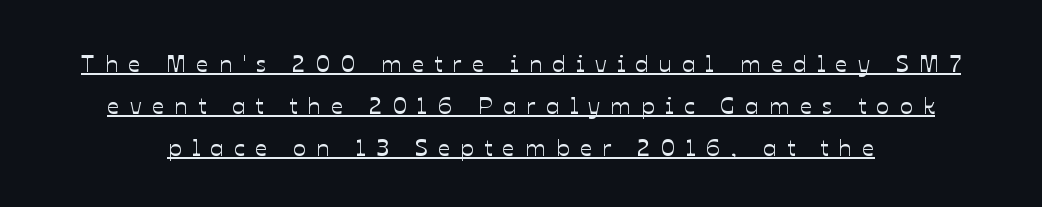
Q: Is the text italic (slanted)? A: No, it is upright.
Q: Is the text underlined? A: Yes.
Q: Is the spacing between letters normal or unusually wide? A: Unusually wide.
